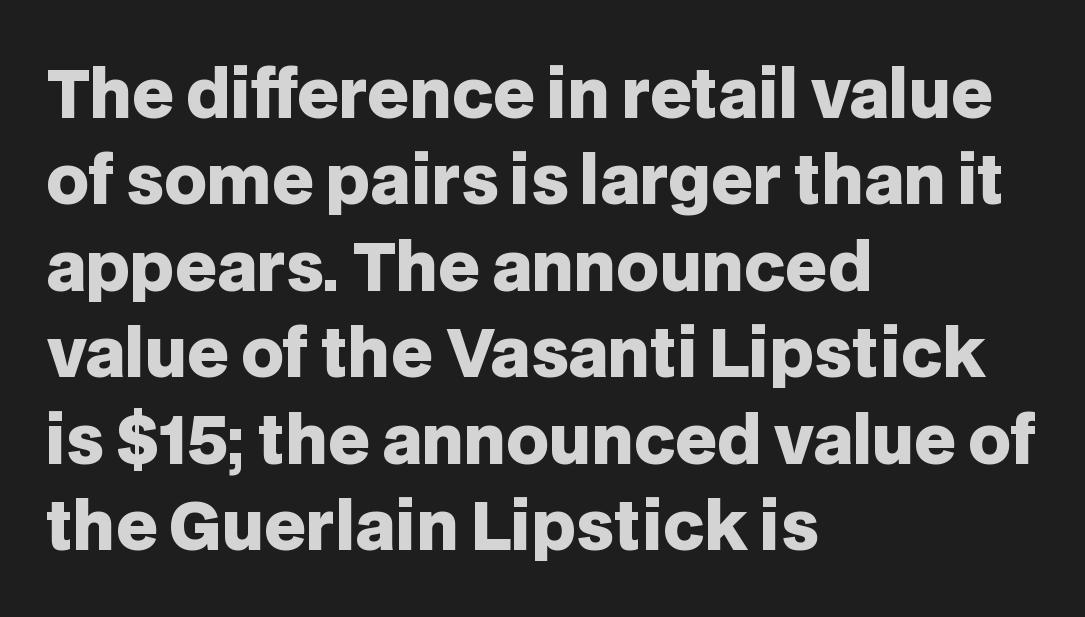
Every row of glyphs begins at an identical x-position on the left. Summary of vertical rhythm: regular, with standard interline spacing. The type is set solid horizontally, with unmodified tracking. Typographically, this falls in the sans-serif category. Proportional: the letters do not fall into vertical columns. You can tell it's not italic because the verticals are truly vertical.
